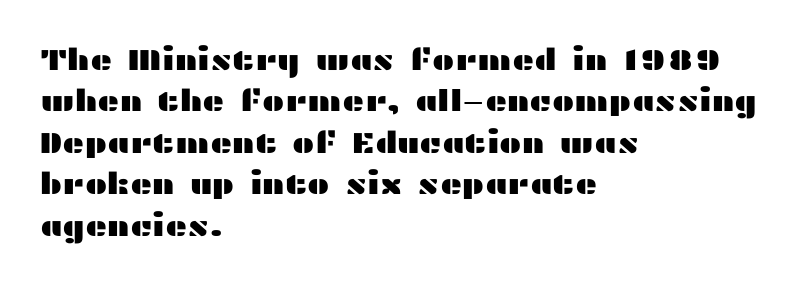
Looks like regular typesetting: each glyph gets only the width it needs. When letters stand straight like this, we call the style roman or upright. Standard letterfit; no display-style spreading of the glyphs. Examine the stroke ends and you'll find no serifs.
